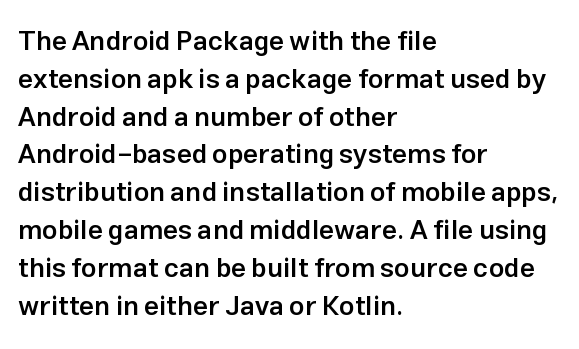
Short note: letters normally spaced. In terms of weight, the rendering is demibold, just under bold. Students, observe: this is what conventionally led text looks like. The typography opts for an upright posture over an oblique one. Each line starts at the same left margin while the right side varies. Check the space under the baseline: it is left empty.
